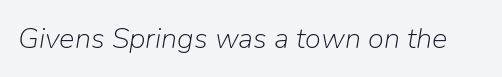
Stems here are at most as thick as an everyday book face. Is this a fixed-width face? No — the glyphs have proportional, varying widths. In terms of letterspacing, this is plain default setting. The gap between lines stays unmarked.
